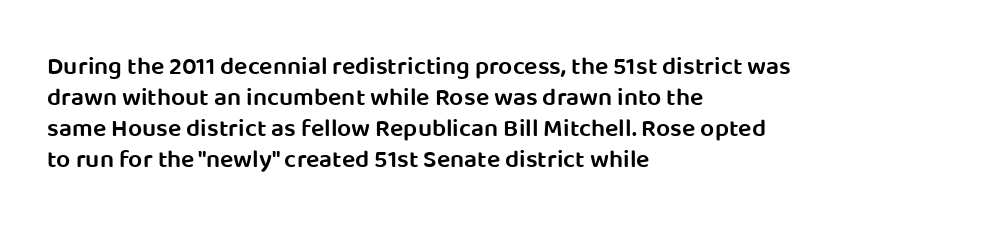
The image shows 25 px text type, upright; set left-aligned, line spacing 1.24x, normal letter spacing, not underlined.
